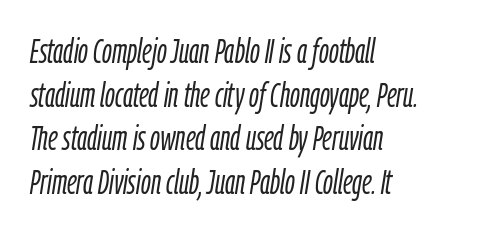
Q: Is the text bold? A: No.
Q: Is the text italic (slanted)? A: Yes, it leans right by about 9 degrees.
Q: Is the text underlined? A: No.
Q: How is the paragraph aligned? A: Left-aligned.
Q: Is the spacing between letters normal or unusually wide? A: Normal.
Q: Is the spacing between lines tight, normal or loose? A: Normal.
Q: Width (condensed, normal, or wide)? A: Condensed.
Q: Stroke contrast? A: Low.
Q: x-height? A: Medium.
Q: Monospaced? A: No.
